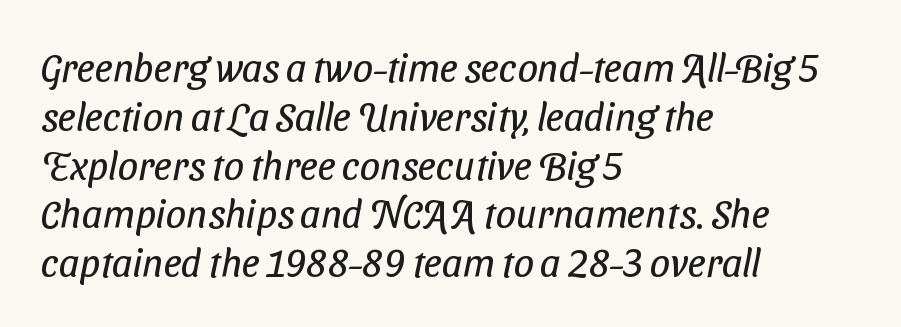
The image shows 40 px regular-weight, condensed sans-serif type; set left-aligned, line spacing 1.22x, normal letter spacing, not underlined; low stroke contrast and a medium x-height.
